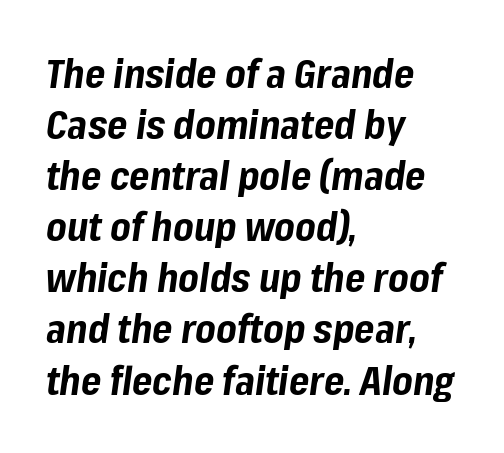
Q: Is the text bold? A: Yes.
Q: Is the text italic (slanted)? A: Yes, it leans right by about 8 degrees.
Q: Is the text underlined? A: No.
Q: How is the paragraph aligned? A: Left-aligned.
Q: Is the spacing between letters normal or unusually wide? A: Normal.
Q: Is the spacing between lines tight, normal or loose? A: Normal.
Q: Width (condensed, normal, or wide)? A: Normal.
Q: Stroke contrast? A: Low.
Q: x-height? A: Medium.
Q: Monospaced? A: No.
